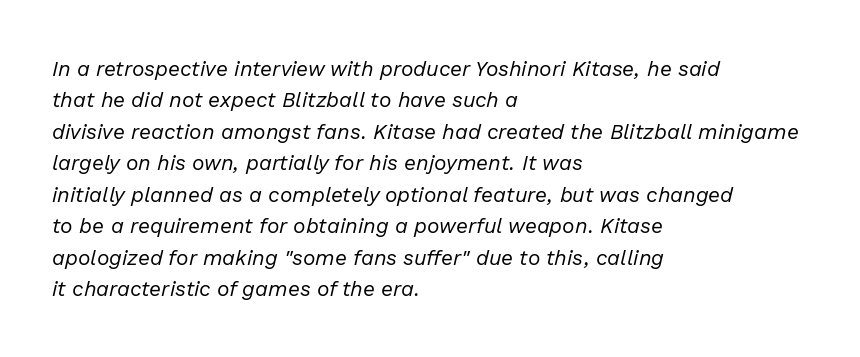
The face used here has a pronounced slope to its letters. Bare-footed words on every line. In terms of letterspacing, this is plain default setting. How would I describe the line gaps? Plain and ordinary.
